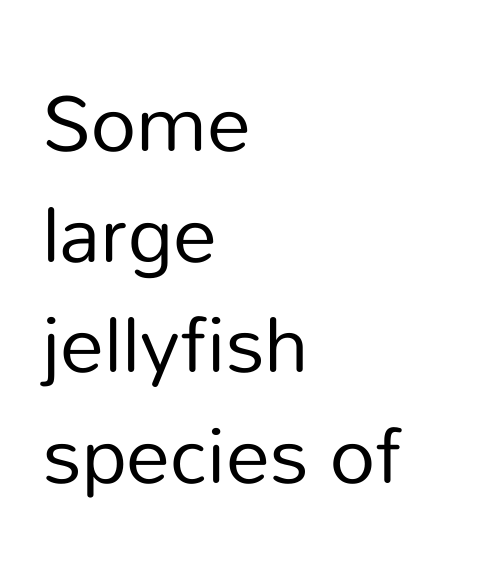
Q: Is the text bold? A: No.
Q: Is the text italic (slanted)? A: No, it is upright.
Q: Is the typeface a serif or a sans-serif typeface? A: Sans-serif.
Q: Is the text underlined? A: No.
Q: How is the paragraph aligned? A: Left-aligned.
Q: Is the spacing between letters normal or unusually wide? A: Normal.
Q: Is the spacing between lines tight, normal or loose? A: Normal.
Q: Width (condensed, normal, or wide)? A: Normal.
Q: Stroke contrast? A: Low.
Q: x-height? A: Medium.
Q: Monospaced? A: No.
